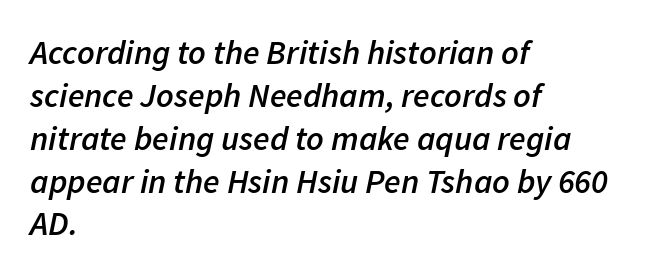
Q: Is the text bold? A: Semi-bold.
Q: Is the text italic (slanted)? A: Yes, it leans right by about 11 degrees.
Q: Is the text underlined? A: No.
Q: How is the paragraph aligned? A: Left-aligned.
Q: Is the spacing between letters normal or unusually wide? A: Normal.
Q: Is the spacing between lines tight, normal or loose? A: Normal.
Q: Width (condensed, normal, or wide)? A: Normal.
Q: Stroke contrast? A: Low.
Q: x-height? A: Medium.
Q: Monospaced? A: No.
